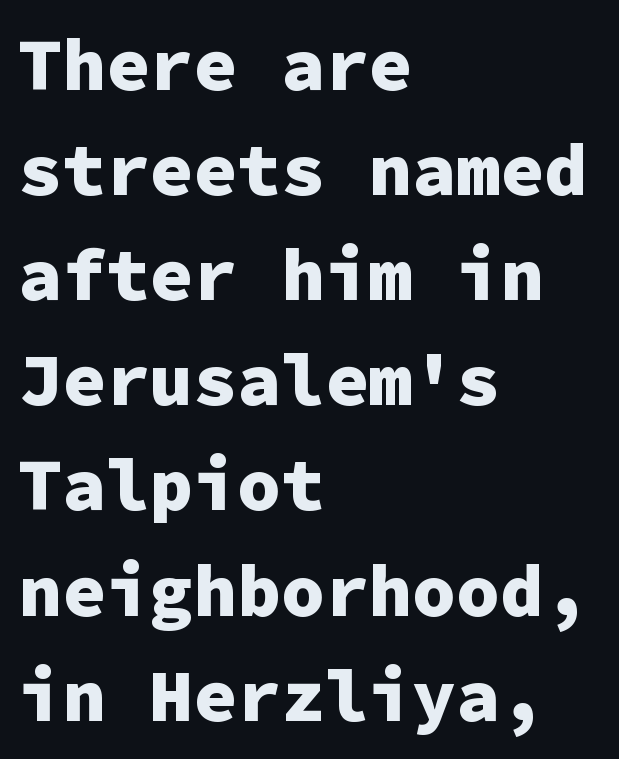
These lines stack with their left ends in a neat column. Is the letter spacing exaggerated? No — it looks like the ordinary default. A typesetter would call this leading conventional body-copy spacing. The strip under each line holds only bare page.
